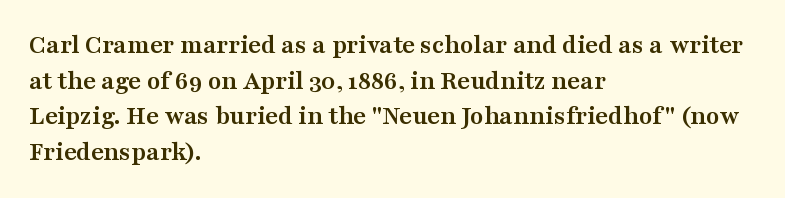
The image shows 27 px bold type, upright; set left-aligned, normal line spacing (1.32x), normal letter spacing, not underlined.
